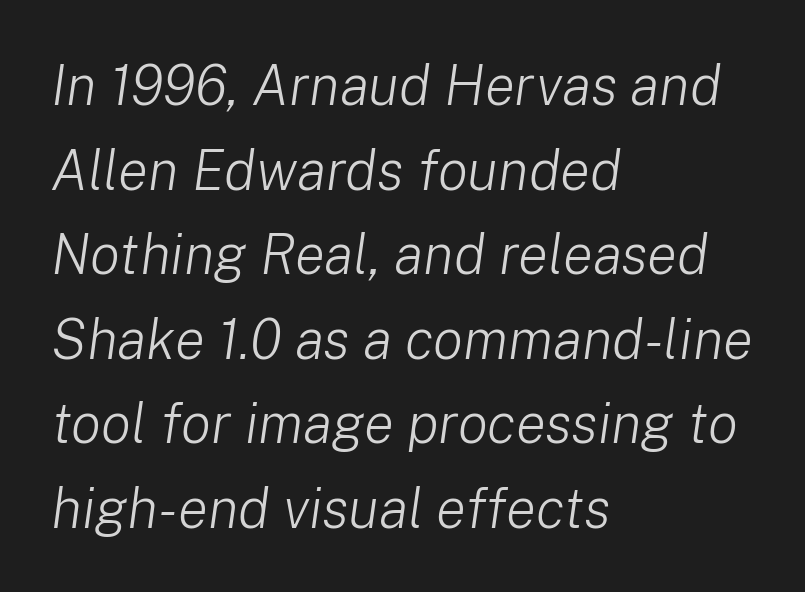
{"italic": "yes", "lean": "right", "slant_degrees": 8, "bold": "no", "weight": "light", "width": "normal", "stroke_contrast": "low", "x_height": "medium", "monospaced": "no", "underline": "no", "align": "left", "line_spacing": "normal", "line_spacing_ratio": 1.51, "letter_spacing": "normal", "letter_spacing_em": 0.0, "glyph_px": 56}
